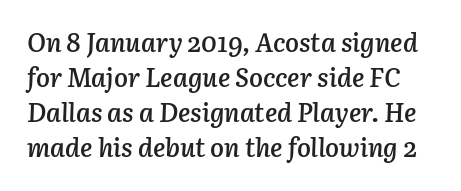
The image shows 26 px text type, italic (leaning right); set normal line spacing (1.34x), normal letter spacing, not underlined.
